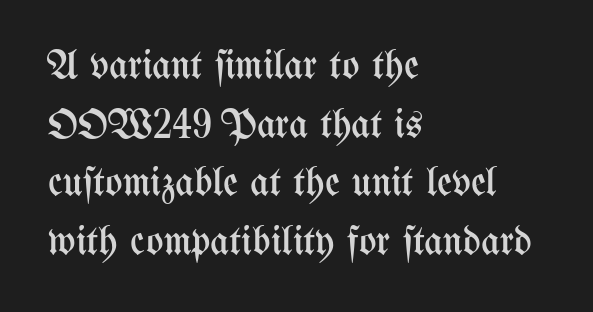
The image shows 41 px regular-weight, condensed type, upright; set left-aligned, normal line spacing (1.43x), normal letter spacing, not underlined; medium stroke contrast and a medium x-height.
